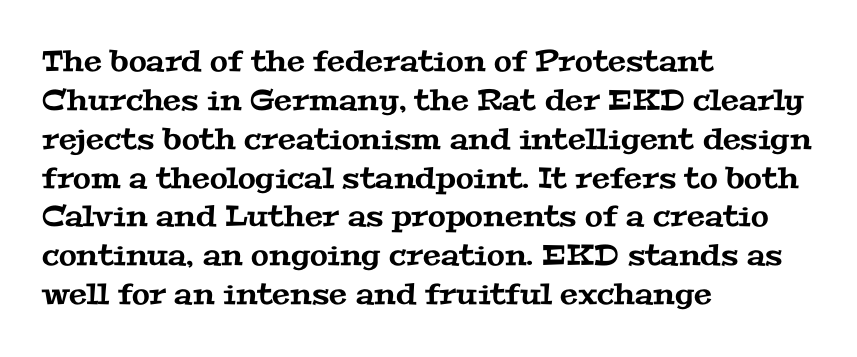
Line starts are locked; line ends wander. A bare baseline throughout the passage. Inter-character spacing is left at the font's built-in metrics. Little horizontal feet cap the strokes, marking this as serif type. Regular leading.
